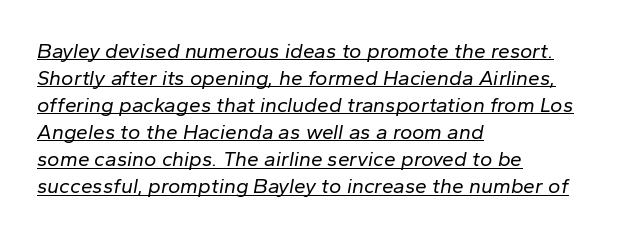
The typesetter chose a ragged-right arrangement here. Characters follow at the spacing the type designer built in. Stem width sits at or under what a default text font uses. In terms of leading, this rendering sits right in the middle. Check the space under the baseline: a stroke is drawn there. Compared with ordinary roman type, these characters are visibly tilted.
